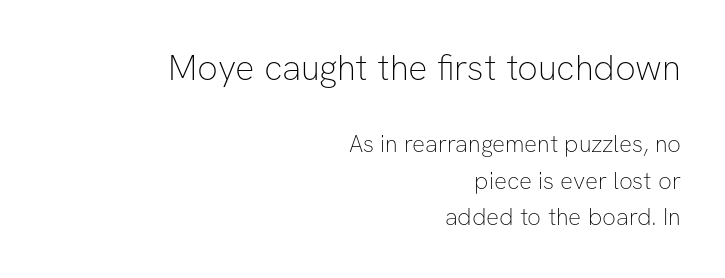
Q: Is the text bold? A: No.
Q: Is the text italic (slanted)? A: No, it is upright.
Q: Is the typeface a serif or a sans-serif typeface? A: Sans-serif.
Q: Is the text underlined? A: No.
Q: How is the paragraph aligned? A: Right-aligned.
Q: Is the spacing between letters normal or unusually wide? A: Normal.
Q: Is the spacing between lines tight, normal or loose? A: Normal.
Q: Which block of text is set in a larger size, the first (top) or the second (bottom)? A: The first (top) one.
Q: Width (condensed, normal, or wide)? A: Normal.
Q: Stroke contrast? A: Low.
Q: x-height? A: Medium.
Q: Monospaced? A: No.
